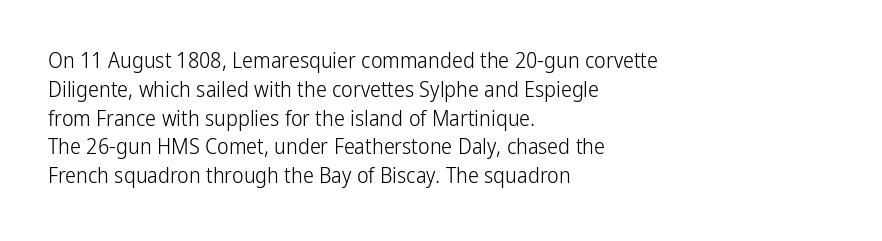
Q: Is the text bold? A: No.
Q: Is the text italic (slanted)? A: No, it is upright.
Q: Is the text underlined? A: No.
Q: How is the paragraph aligned? A: Left-aligned.
Q: Is the spacing between letters normal or unusually wide? A: Normal.
Q: Is the spacing between lines tight, normal or loose? A: Normal.
